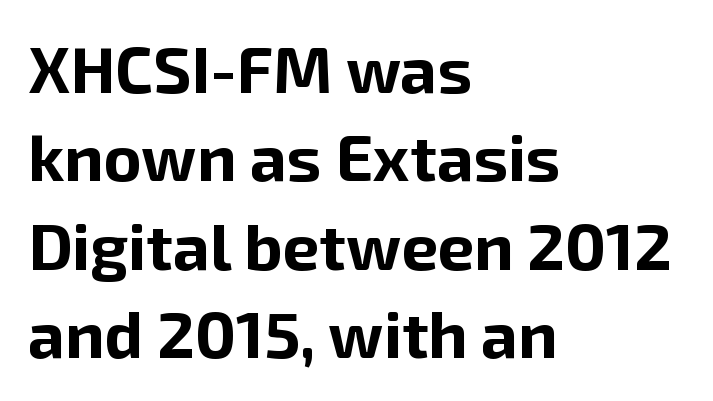
{"serif": "no", "italic": "no", "bold": "yes", "weight": "bold", "width": "normal", "stroke_contrast": "low", "x_height": "medium", "monospaced": "no", "underline": "no", "align": "left", "line_spacing": "normal", "line_spacing_ratio": 1.36, "letter_spacing": "normal", "letter_spacing_em": 0.0, "glyph_px": 65}
